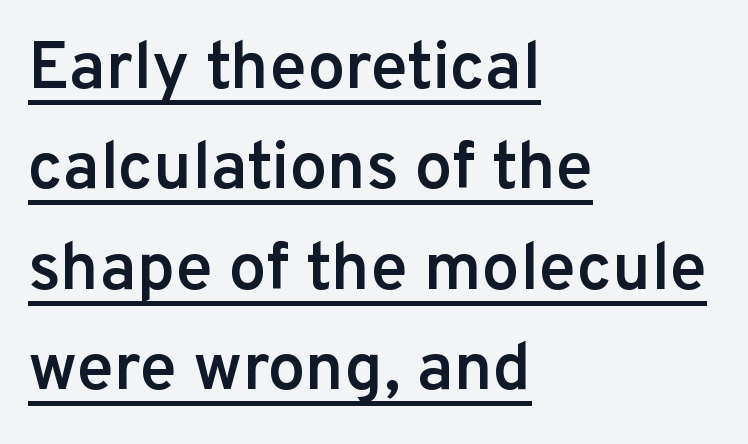
The image shows 67 px semibold sans-serif type, upright; set left-aligned, normal line spacing (1.5x), normal letter spacing, underlined; low stroke contrast and a medium x-height.
